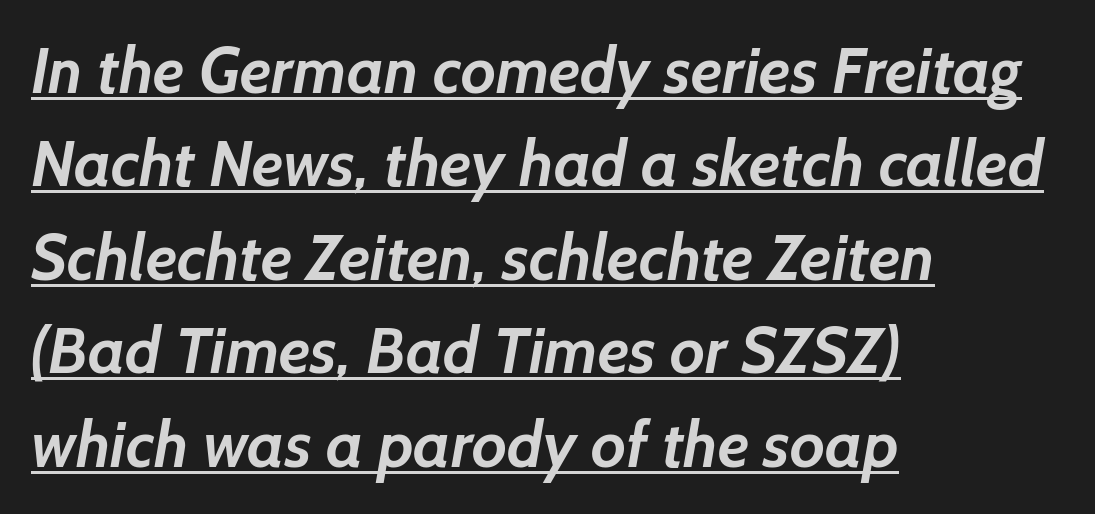
Q: Is the text bold? A: Yes.
Q: Is the typeface a serif or a sans-serif typeface? A: Sans-serif.
Q: Is the text underlined? A: Yes.
Q: How is the paragraph aligned? A: Left-aligned.
Q: Is the spacing between letters normal or unusually wide? A: Normal.
Q: Is the spacing between lines tight, normal or loose? A: Normal.
Q: Width (condensed, normal, or wide)? A: Normal.
Q: Stroke contrast? A: Low.
Q: x-height? A: Medium.
Q: Monospaced? A: No.
